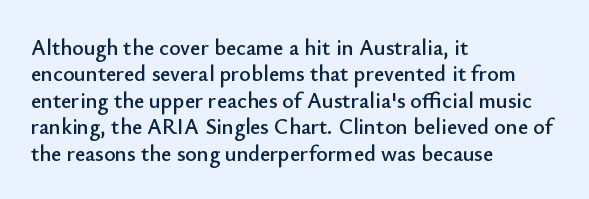
The image shows 22 px text type, upright; set left-aligned, line spacing 1.2x, normal letter spacing, not underlined.
